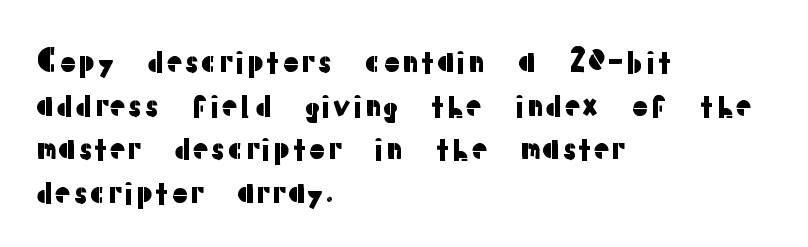
{"serif": "no", "italic": "no", "width": "normal", "stroke_contrast": "low", "x_height": "medium", "monospaced": "no", "underline": "no", "align": "left", "line_spacing": "normal", "line_spacing_ratio": 1.41, "letter_spacing": "normal", "letter_spacing_em": 0.0, "glyph_px": 31}
